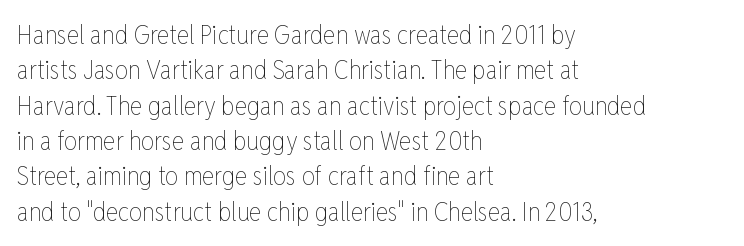
{"italic": "no", "bold": "no", "underline": "no", "align": "left", "line_spacing": "normal", "line_spacing_ratio": 1.36, "letter_spacing": "normal", "letter_spacing_em": 0.0, "glyph_px": 26}
